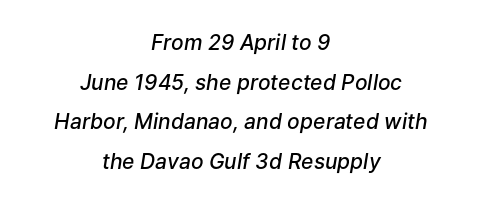
Notice how the passage keeps no hard edge, just a central spine. Standard letterfit; no display-style spreading of the glyphs. Quick note: underline off. This is the in-between weight designers call semibold or demi. The typography opts for an oblique posture over an upright one.
